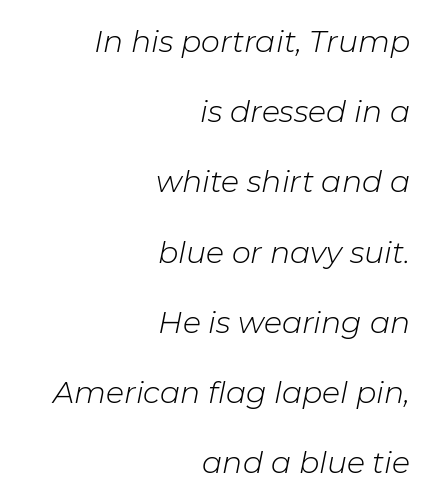
{"italic": "yes", "lean": "right", "slant_degrees": 11, "bold": "no", "weight": "light", "width": "normal", "stroke_contrast": "low", "x_height": "medium", "monospaced": "no", "underline": "no", "align": "right", "line_spacing": "loose", "line_spacing_ratio": 2.34, "letter_spacing": "normal", "letter_spacing_em": 0.0, "glyph_px": 30}
